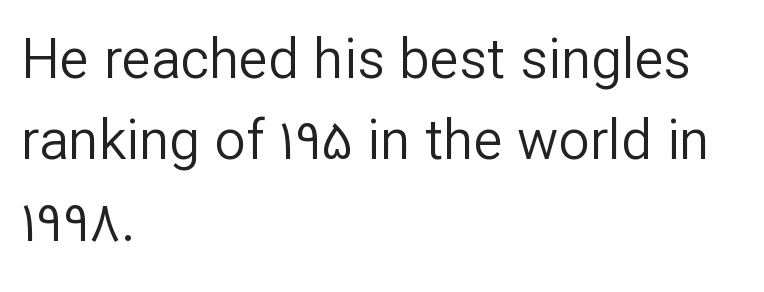
Each letter keeps its own natural width here, so spacing adapts to shape. What's the leading like? Ordinary, nothing unusual. You could call the tracking neutral — neither tight nor loose. This sample is left-justified, so line endings fall wherever the words run out.
